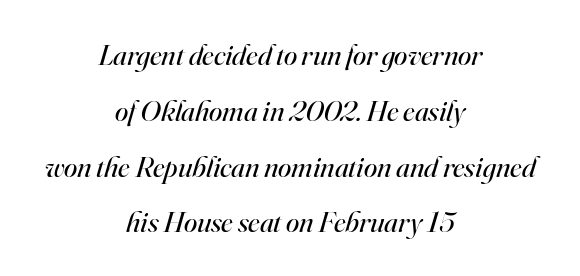
The image shows 30 px regular-weight serif type, italic (leaning right); set centered, line spacing 1.86x, normal letter spacing, not underlined; high stroke contrast and a small x-height.
